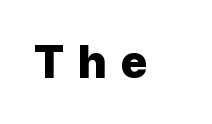
The image shows 46 px heavy sans-serif type, upright; set unusually wide letter spacing (+0.3 em), not underlined; low stroke contrast and a medium x-height.
